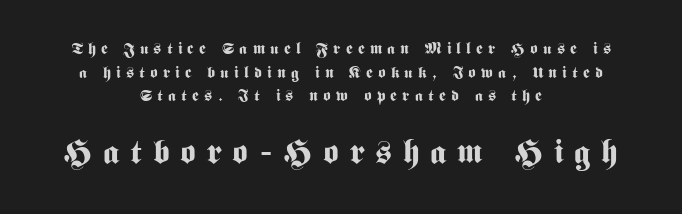
Q: Is the text bold? A: Yes.
Q: Is the text italic (slanted)? A: No, it is upright.
Q: Is the typeface a serif or a sans-serif typeface? A: Sans-serif.
Q: Is the text underlined? A: No.
Q: How is the paragraph aligned? A: Centered.
Q: Is the spacing between letters normal or unusually wide? A: Unusually wide.
Q: Is the spacing between lines tight, normal or loose? A: Normal.
Q: Which block of text is set in a larger size, the first (top) or the second (bottom)? A: The second (bottom) one.
Q: Width (condensed, normal, or wide)? A: Condensed.
Q: Stroke contrast? A: Medium.
Q: x-height? A: Medium.
Q: Monospaced? A: No.
